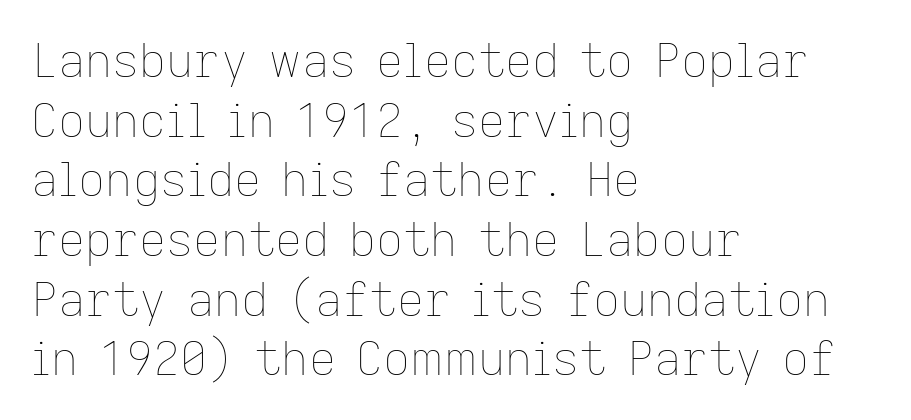
{"italic": "no", "bold": "no", "weight": "thin", "width": "normal", "stroke_contrast": "low", "x_height": "medium", "monospaced": "no", "underline": "no", "align": "left", "line_spacing": "normal", "line_spacing_ratio": 1.27, "letter_spacing": "normal", "letter_spacing_em": 0.0, "glyph_px": 47}
